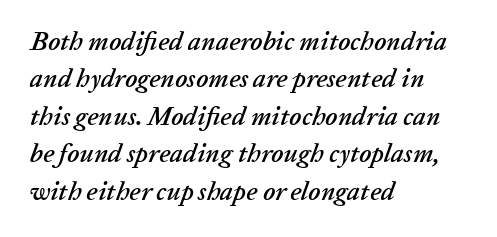
{"italic": "yes", "lean": "right", "slant_degrees": 20, "underline": "no", "align": "left", "line_spacing": "normal", "line_spacing_ratio": 1.44, "letter_spacing": "normal", "letter_spacing_em": 0.0, "glyph_px": 26}
